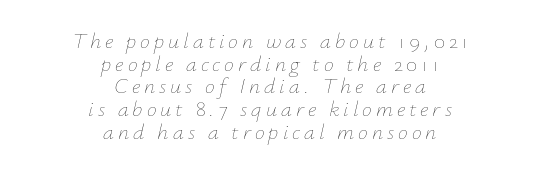
The image shows 22 px text type, italic (leaning right); set centered, tight line spacing (1.03x), not underlined.
